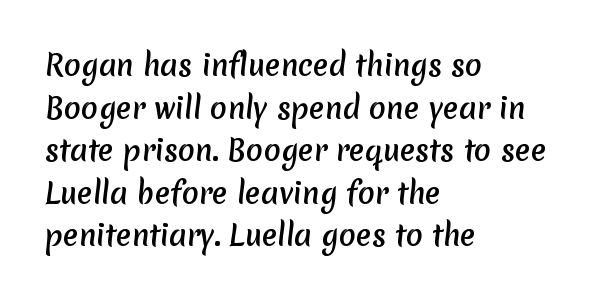
The image shows 28 px sans-serif type; set left-aligned, normal line spacing (1.52x), normal letter spacing, not underlined; medium stroke contrast and a medium x-height.
